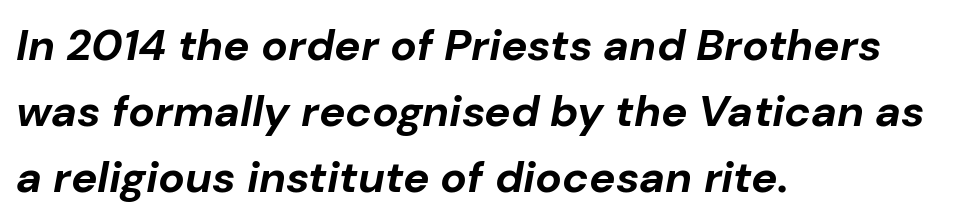
{"italic": "yes", "lean": "right", "slant_degrees": 10, "bold": "yes", "weight": "bold", "width": "normal", "stroke_contrast": "low", "x_height": "medium", "monospaced": "no", "underline": "no", "align": "left", "line_spacing": "normal", "line_spacing_ratio": 1.5, "letter_spacing": "normal", "letter_spacing_em": 0.0, "glyph_px": 44}
